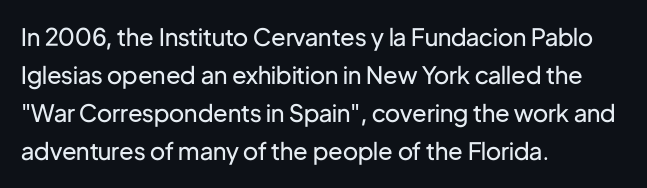
The image shows 24 px text type, upright; set left-aligned, normal line spacing (1.59x), normal letter spacing, not underlined.
